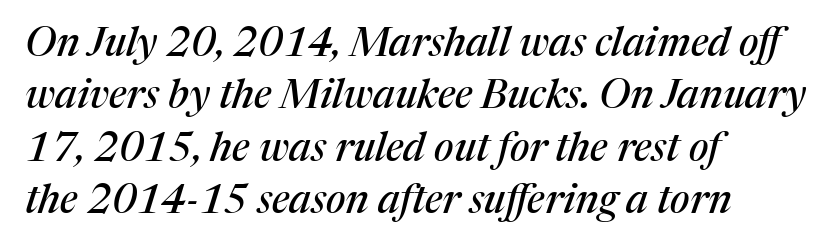
{"serif": "yes", "italic": "yes", "lean": "right", "slant_degrees": 17, "width": "normal", "stroke_contrast": "medium", "x_height": "medium", "monospaced": "no", "underline": "no", "align": "left", "line_spacing": "normal", "line_spacing_ratio": 1.31, "letter_spacing": "normal", "letter_spacing_em": 0.0, "glyph_px": 40}
